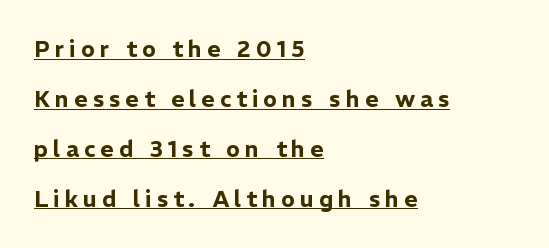
{"italic": "no", "underline": "yes", "align": "left", "line_spacing": "loose", "line_spacing_ratio": 2.17, "letter_spacing": "wide", "letter_spacing_em": 0.22, "glyph_px": 23}
